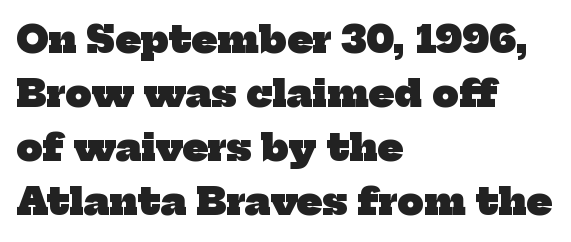
The image shows 37 px heavy serif type; set left-aligned, normal line spacing (1.46x), normal letter spacing, not underlined; low stroke contrast and a medium x-height.
